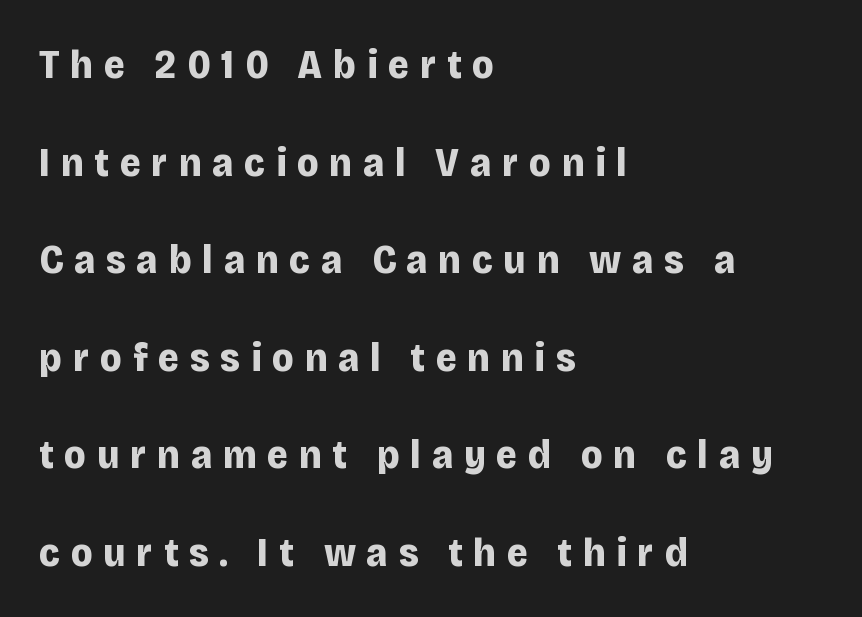
{"serif": "no", "italic": "no", "bold": "yes", "weight": "bold", "width": "normal", "stroke_contrast": "low", "x_height": "large", "monospaced": "no", "underline": "no", "align": "left", "line_spacing": "loose", "line_spacing_ratio": 2.38, "letter_spacing": "wide", "letter_spacing_em": 0.26, "glyph_px": 41}
